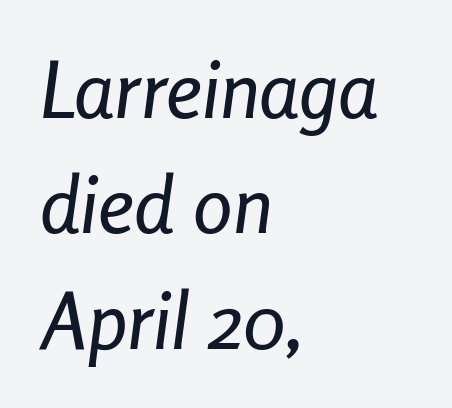
The string is rendered with underlining switched off. These lines sit exactly where default settings would place them. The axis of the letterforms is tilted away from vertical. Is this a fixed-width face? No — the glyphs have proportional, varying widths. Reading down the block, your eye returns to a fixed left position each line. Look at the tracking — it's just the regular setting, nothing added.
